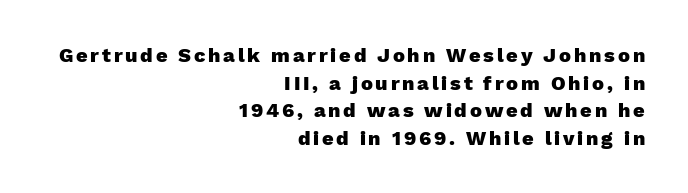
Q: Is the text bold? A: Yes.
Q: Is the text italic (slanted)? A: No, it is upright.
Q: Is the text underlined? A: No.
Q: How is the paragraph aligned? A: Right-aligned.
Q: Is the spacing between lines tight, normal or loose? A: Normal.
